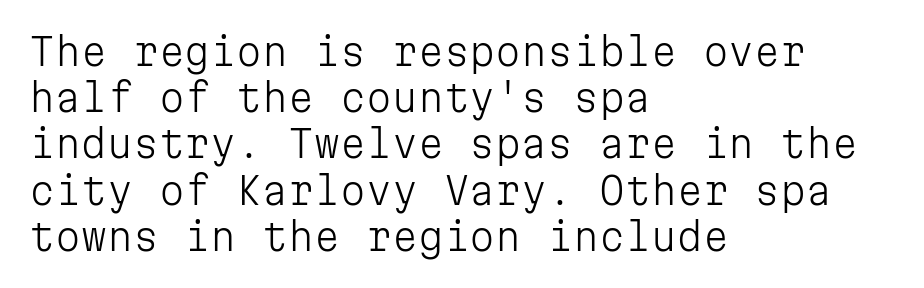
The image shows 37 px light sans-serif type, upright, monospaced; set left-aligned, normal line spacing (1.25x), normal letter spacing, not underlined; low stroke contrast and a medium x-height.
